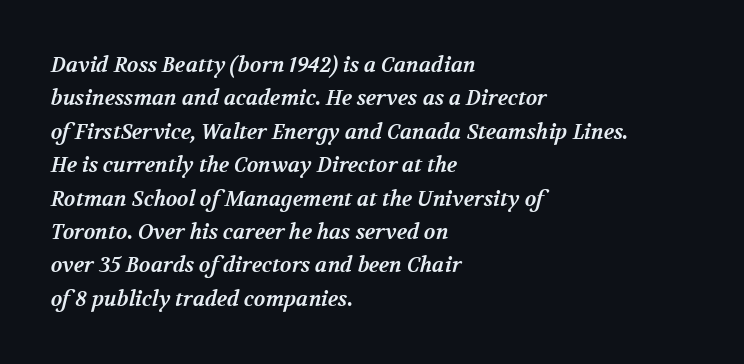
In terms of leading, this rendering sits right in the middle. Check the space under the baseline: it is left empty. What stands out about the letter spacing? Nothing — it is the standard amount. Alignment: flush left. Its strokes are broad and dark, the hallmark of bold type.
